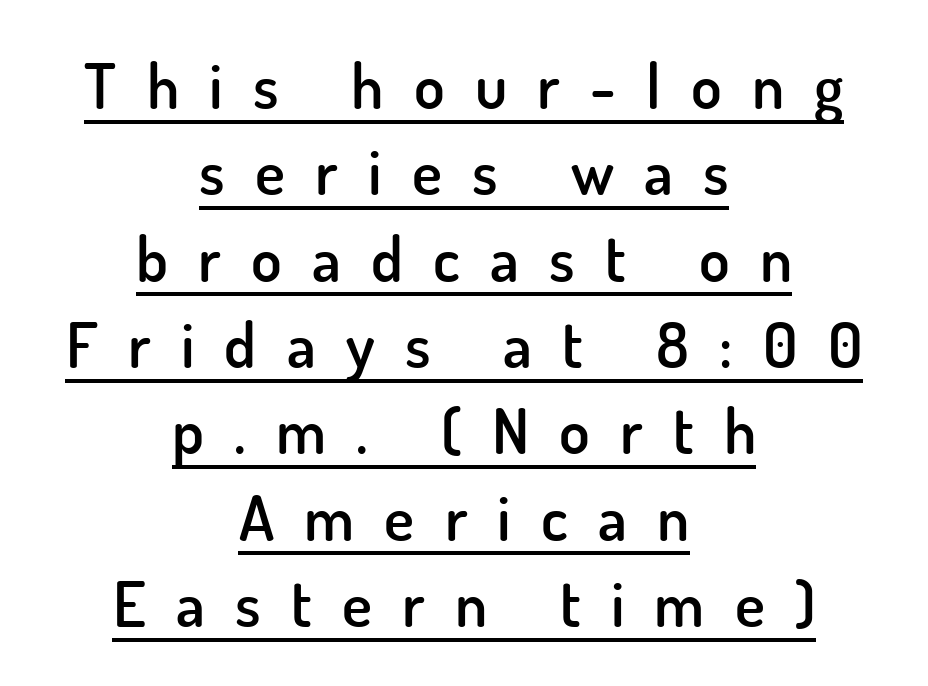
Line starts and ends both wander, symmetrically. Look at the stroke-to-counter ratio: somewhat heavy, a semibold. Is this a sans? Yes — the strokes have no serifs. Between one letter and the next there's a generous, obvious gap. Characters remain perfectly vertical along every line.
